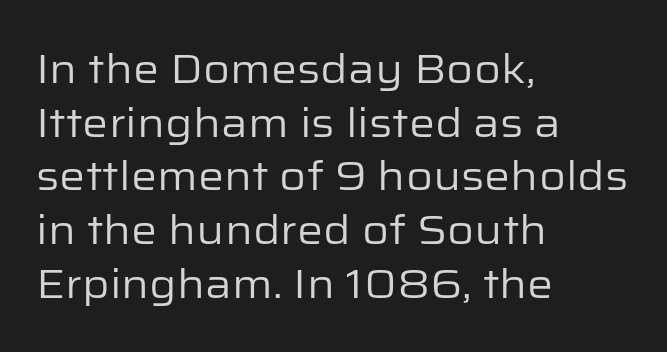
{"serif": "no", "italic": "no", "bold": "no", "weight": "regular", "width": "normal", "stroke_contrast": "low", "x_height": "medium", "monospaced": "no", "underline": "no", "align": "left", "line_spacing": "normal", "line_spacing_ratio": 1.31, "letter_spacing": "normal", "letter_spacing_em": 0.0, "glyph_px": 41}
